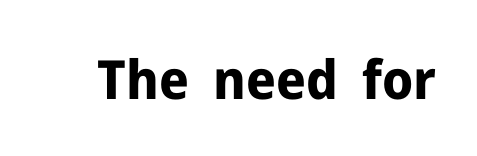
Q: Is the text bold? A: Yes.
Q: Is the text italic (slanted)? A: No, it is upright.
Q: Is the typeface a serif or a sans-serif typeface? A: Sans-serif.
Q: Is the text underlined? A: No.
Q: Is the spacing between letters normal or unusually wide? A: Normal.
Q: Width (condensed, normal, or wide)? A: Normal.
Q: Stroke contrast? A: Low.
Q: x-height? A: Medium.
Q: Monospaced? A: No.
